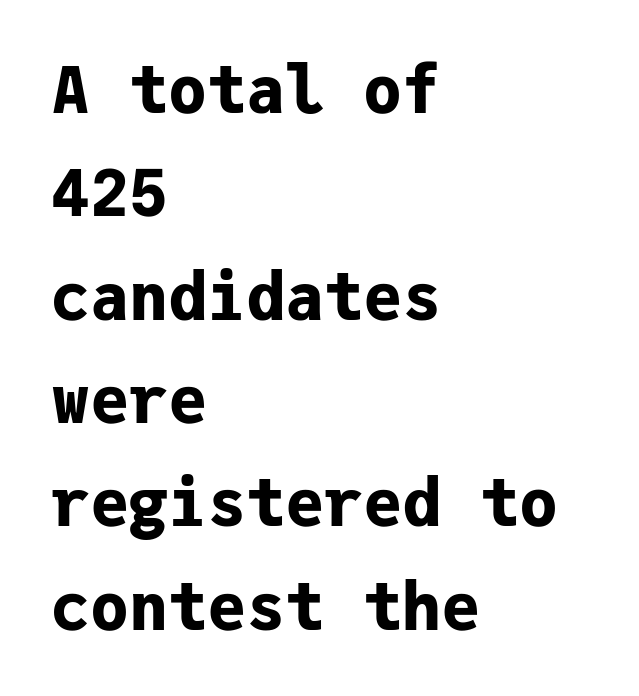
The image shows 65 px bold sans-serif type, upright, monospaced; set left-aligned, normal line spacing (1.59x), normal letter spacing, not underlined; low stroke contrast and a medium x-height.
